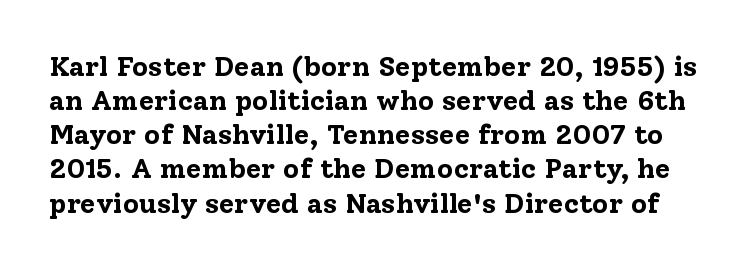
The image shows 28 px bold serif type, upright; set line spacing 1.22x, normal letter spacing, not underlined; low stroke contrast and a medium x-height.
